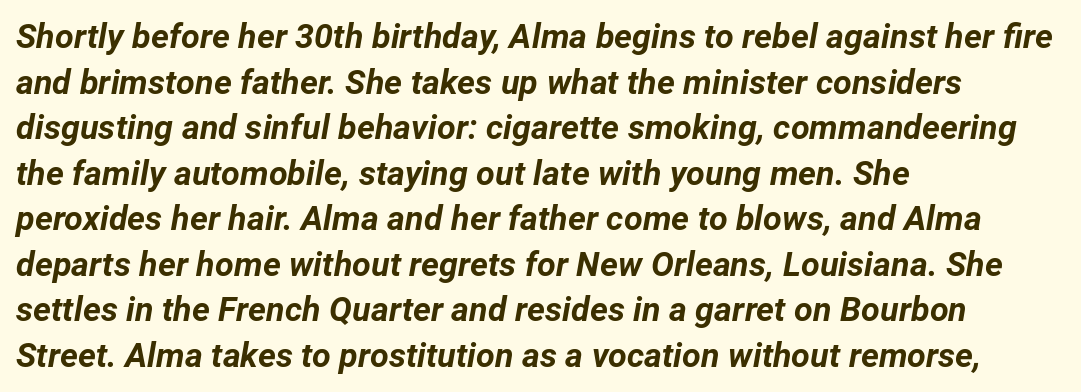
{"italic": "yes", "lean": "right", "slant_degrees": 12, "bold": "yes", "weight": "bold", "width": "normal", "stroke_contrast": "low", "x_height": "medium", "monospaced": "no", "underline": "no", "align": "left", "line_spacing": "normal", "line_spacing_ratio": 1.34, "letter_spacing": "normal", "letter_spacing_em": 0.0, "glyph_px": 34}
